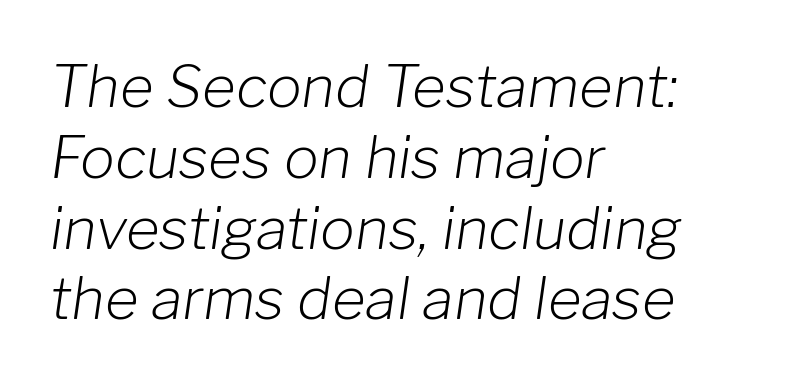
Q: Is the text bold? A: No.
Q: Is the text italic (slanted)? A: Yes, it leans right by about 8 degrees.
Q: Is the text underlined? A: No.
Q: How is the paragraph aligned? A: Left-aligned.
Q: Is the spacing between letters normal or unusually wide? A: Normal.
Q: Width (condensed, normal, or wide)? A: Normal.
Q: Stroke contrast? A: Low.
Q: x-height? A: Medium.
Q: Monospaced? A: No.
